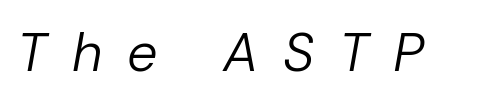
{"italic": "yes", "lean": "right", "slant_degrees": 10, "bold": "no", "weight": "regular", "width": "normal", "stroke_contrast": "low", "x_height": "medium", "monospaced": "no", "underline": "no", "letter_spacing": "wide", "letter_spacing_em": 0.46, "glyph_px": 54}
